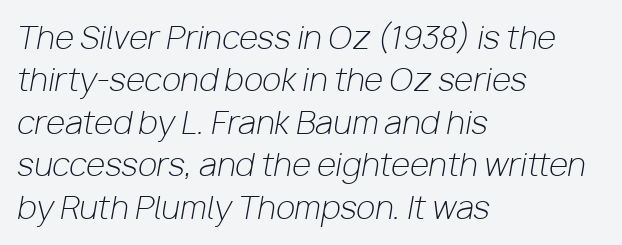
{"italic": "yes", "lean": "right", "slant_degrees": 10, "bold": "no", "weight": "light", "width": "normal", "stroke_contrast": "low", "x_height": "medium", "monospaced": "no", "underline": "no", "align": "left", "line_spacing": "normal", "line_spacing_ratio": 1.37, "letter_spacing": "normal", "letter_spacing_em": 0.0, "glyph_px": 31}
